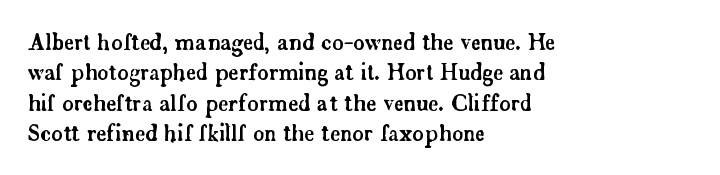
Descenders are the only things crossing below the line. The paragraph has a hard left edge and a soft right edge. Nothing unusual about the tracking: characters are spaced as the font intends. Vertically, the passage feels balanced, rows spaced as you'd expect. If you drew a line through each stem, it would be perfectly vertical.
